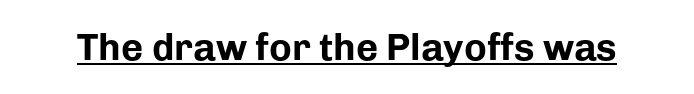
Q: Is the text bold? A: Yes.
Q: Is the text italic (slanted)? A: No, it is upright.
Q: Is the typeface a serif or a sans-serif typeface? A: Sans-serif.
Q: Is the text underlined? A: Yes.
Q: Is the spacing between letters normal or unusually wide? A: Normal.
Q: Width (condensed, normal, or wide)? A: Normal.
Q: Stroke contrast? A: Low.
Q: x-height? A: Medium.
Q: Monospaced? A: No.
